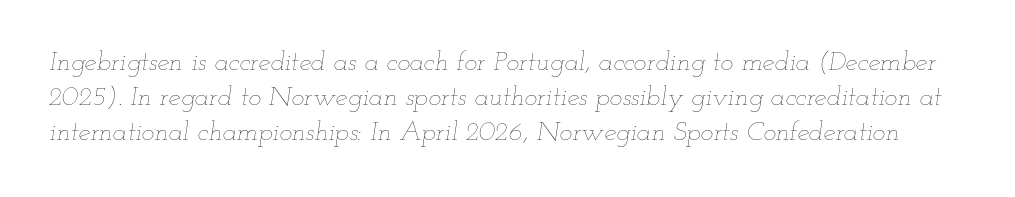
{"italic": "yes", "lean": "right", "slant_degrees": 12, "bold": "no", "underline": "no", "line_spacing": "normal", "line_spacing_ratio": 1.3, "letter_spacing": "normal", "letter_spacing_em": 0.0, "glyph_px": 27}
